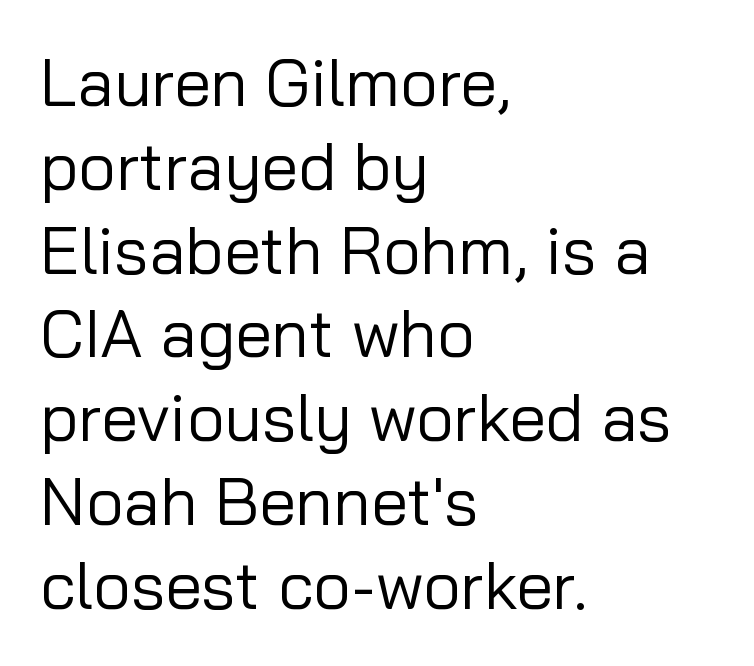
{"serif": "no", "italic": "no", "bold": "no", "weight": "regular", "width": "normal", "stroke_contrast": "low", "x_height": "medium", "monospaced": "no", "underline": "no", "align": "left", "line_spacing": "normal", "line_spacing_ratio": 1.27, "letter_spacing": "normal", "letter_spacing_em": 0.0, "glyph_px": 66}
